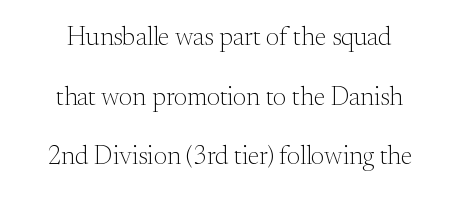
The image shows 26 px text type, upright; set centered, loose line spacing (2.29x), normal letter spacing, not underlined.
